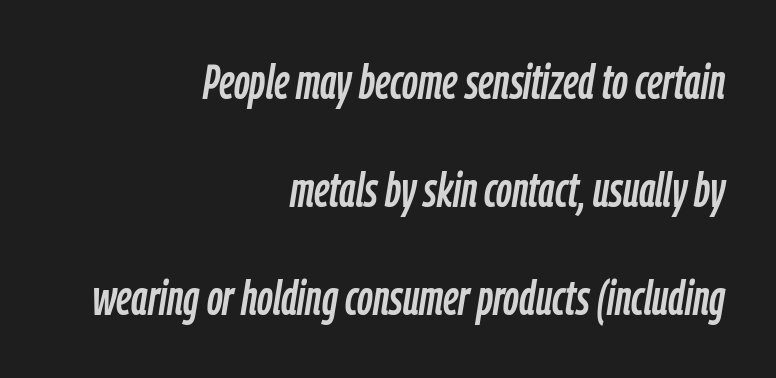
The image shows 49 px condensed type, italic (leaning right); set right-aligned, loose line spacing (2.2x), normal letter spacing, not underlined; low stroke contrast and a medium x-height.
